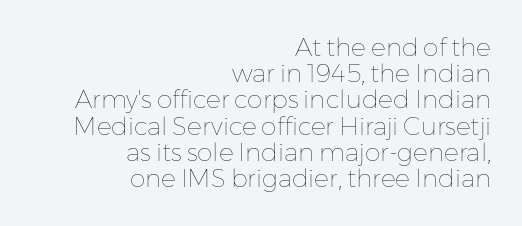
The image shows 25 px text type, upright; set right-aligned, tight line spacing (1.05x), normal letter spacing, not underlined.
